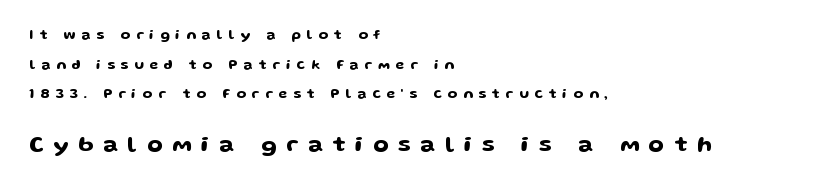
{"italic": "no", "underline": "no", "align": "left", "line_spacing": "loose", "line_spacing_ratio": 2.11, "letter_spacing": "wide", "letter_spacing_em": 0.42, "larger_block": "second", "size_ratio": 1.64, "glyph_px": 23}
